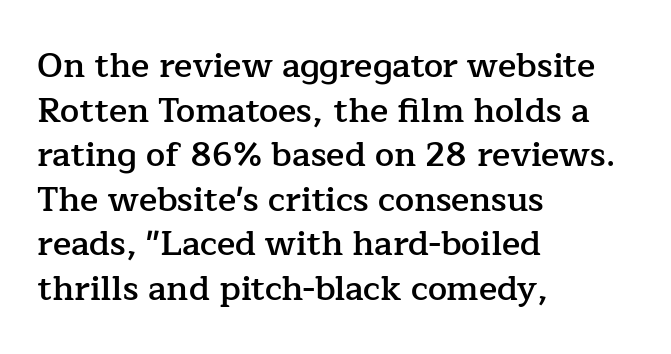
Spacing between characters is what you'd get straight out of the box. Every row of glyphs begins at an identical x-position on the left. Summary of weight: moderately heavy, a semibold. Is there much room between lines? A standard amount, neither cramped nor airy.
